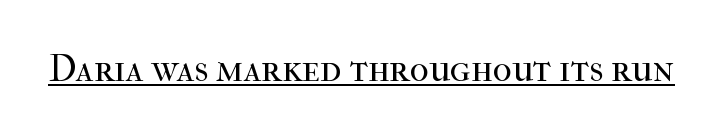
Stems here are at most as thick as an everyday book face. These lines are composed in type with serifs. You can tell it's not italic because the verticals are truly vertical. Letter spacing: default. Like a heading marked for emphasis, these lines bear an underscore. Note the varied advance widths — an 'i' is clearly narrower than an 'm'.
